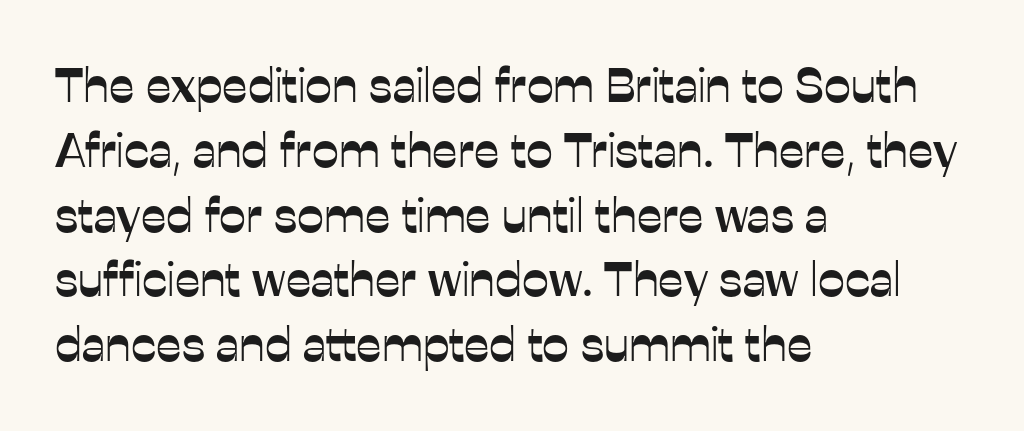
Q: Is the text italic (slanted)? A: No, it is upright.
Q: Is the typeface a serif or a sans-serif typeface? A: Sans-serif.
Q: Is the text underlined? A: No.
Q: How is the paragraph aligned? A: Left-aligned.
Q: Is the spacing between letters normal or unusually wide? A: Normal.
Q: Is the spacing between lines tight, normal or loose? A: Normal.
Q: Width (condensed, normal, or wide)? A: Normal.
Q: Stroke contrast? A: Low.
Q: x-height? A: Medium.
Q: Monospaced? A: No.
